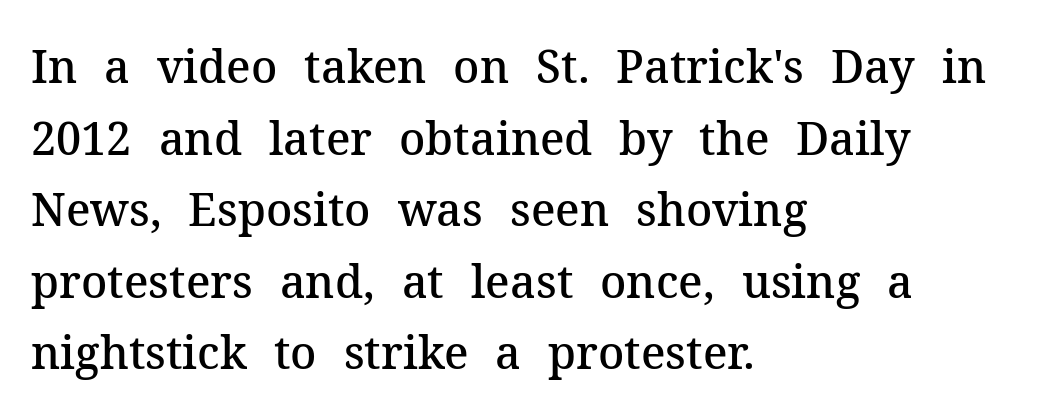
The image shows 45 px semibold serif type, upright; set left-aligned, normal line spacing (1.59x), normal letter spacing, not underlined; medium stroke contrast and a medium x-height.
